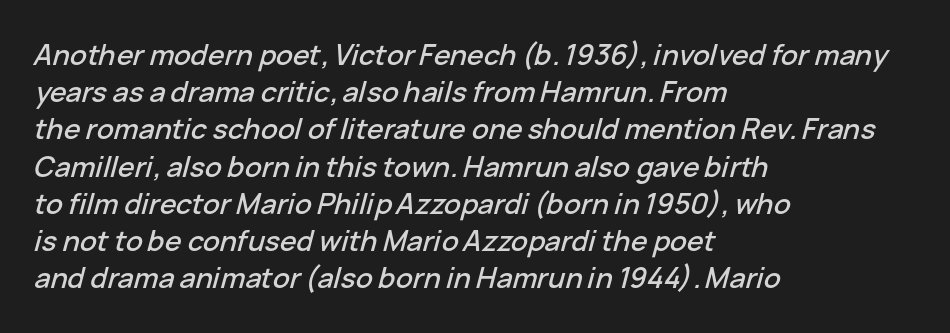
Q: Is the text italic (slanted)? A: Yes, it leans right by about 15 degrees.
Q: Is the text underlined? A: No.
Q: How is the paragraph aligned? A: Left-aligned.
Q: Is the spacing between letters normal or unusually wide? A: Normal.
Q: Is the spacing between lines tight, normal or loose? A: Normal.
Q: Width (condensed, normal, or wide)? A: Normal.
Q: Stroke contrast? A: Low.
Q: x-height? A: Medium.
Q: Monospaced? A: No.
